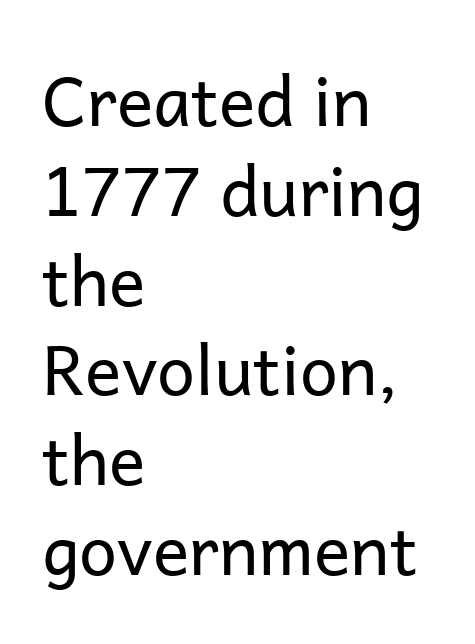
{"serif": "no", "italic": "no", "bold": "no", "weight": "regular", "width": "normal", "stroke_contrast": "low", "x_height": "medium", "monospaced": "no", "underline": "no", "align": "left", "line_spacing": "normal", "line_spacing_ratio": 1.32, "letter_spacing": "normal", "letter_spacing_em": 0.0, "glyph_px": 68}
